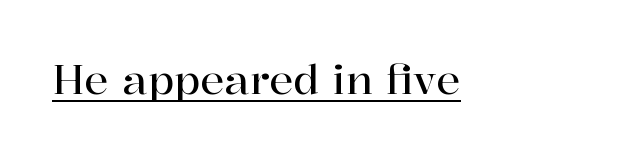
Q: Is the text italic (slanted)? A: No, it is upright.
Q: Is the typeface a serif or a sans-serif typeface? A: Serif.
Q: Is the text underlined? A: Yes.
Q: Is the spacing between letters normal or unusually wide? A: Normal.
Q: Width (condensed, normal, or wide)? A: Normal.
Q: Stroke contrast? A: High.
Q: x-height? A: Medium.
Q: Monospaced? A: No.
